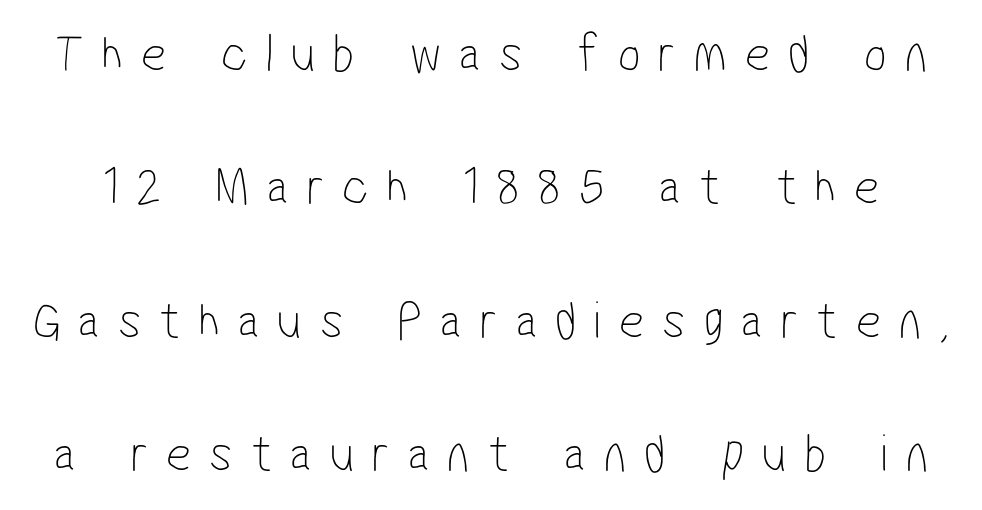
Q: Is the text bold? A: No.
Q: Is the typeface a serif or a sans-serif typeface? A: Sans-serif.
Q: Is the text underlined? A: No.
Q: Is the spacing between letters normal or unusually wide? A: Unusually wide.
Q: Is the spacing between lines tight, normal or loose? A: Loose.
Q: Width (condensed, normal, or wide)? A: Condensed.
Q: Stroke contrast? A: Low.
Q: x-height? A: Medium.
Q: Monospaced? A: No.
